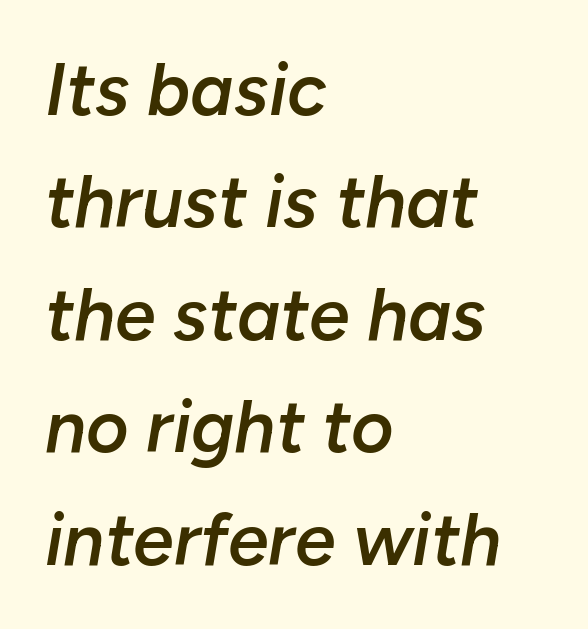
The image shows 73 px semibold type, italic (leaning right); set left-aligned, normal line spacing (1.54x), normal letter spacing, not underlined; low stroke contrast and a medium x-height.
